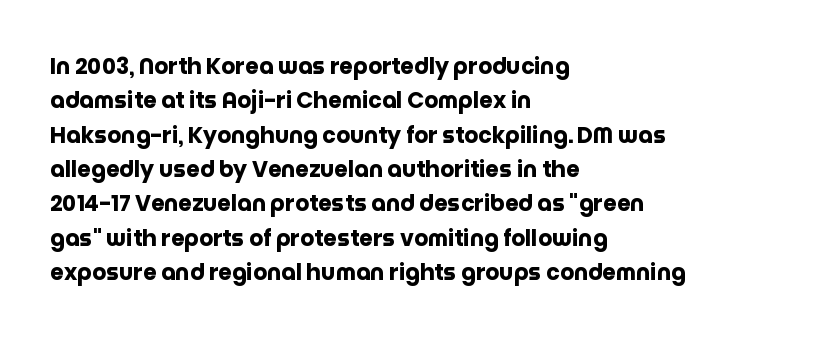
The image shows 22 px bold type, upright; set left-aligned, normal line spacing (1.56x), normal letter spacing, not underlined.
